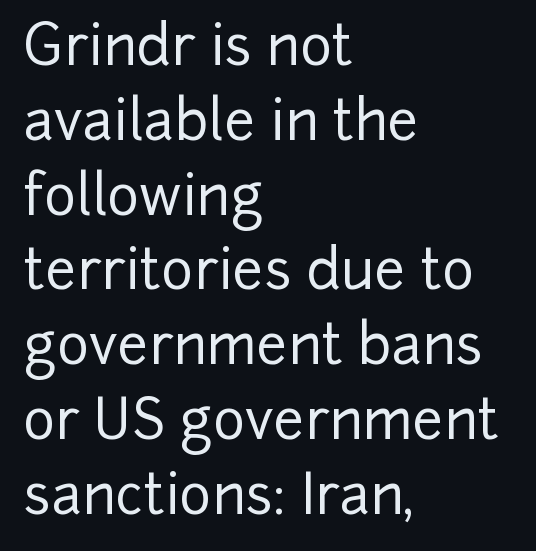
This block has exactly the height ordinary leading produces. Note: no serifs on the glyphs. All the whitespace from short lines collects on the right. Compared with typical body copy, the letter spacing here is the same. Is there any slant? The stems are plumb. Is this a fixed-width face? No — the glyphs have proportional, varying widths.
